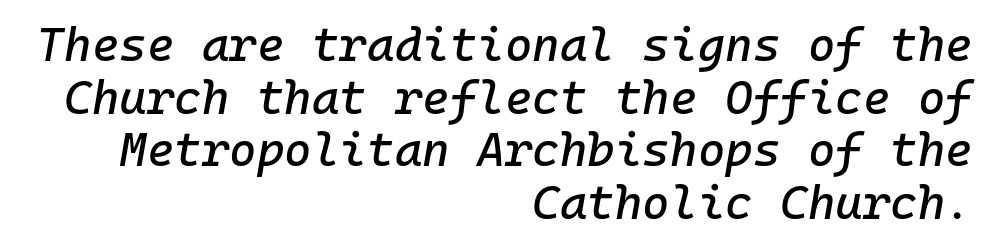
{"italic": "yes", "lean": "right", "slant_degrees": 10, "width": "normal", "stroke_contrast": "low", "x_height": "medium", "underline": "no", "align": "right", "line_spacing": "tight", "line_spacing_ratio": 1.12, "letter_spacing": "normal", "letter_spacing_em": 0.0, "glyph_px": 47}
